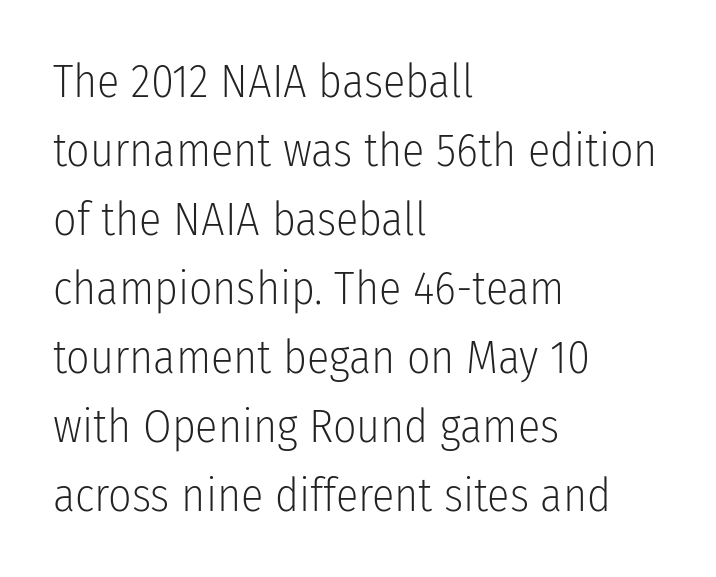
Q: Is the text bold? A: No.
Q: Is the text italic (slanted)? A: No, it is upright.
Q: Is the typeface a serif or a sans-serif typeface? A: Sans-serif.
Q: Is the text underlined? A: No.
Q: How is the paragraph aligned? A: Left-aligned.
Q: Is the spacing between letters normal or unusually wide? A: Normal.
Q: Is the spacing between lines tight, normal or loose? A: Normal.
Q: Width (condensed, normal, or wide)? A: Condensed.
Q: Stroke contrast? A: Low.
Q: x-height? A: Medium.
Q: Monospaced? A: No.
